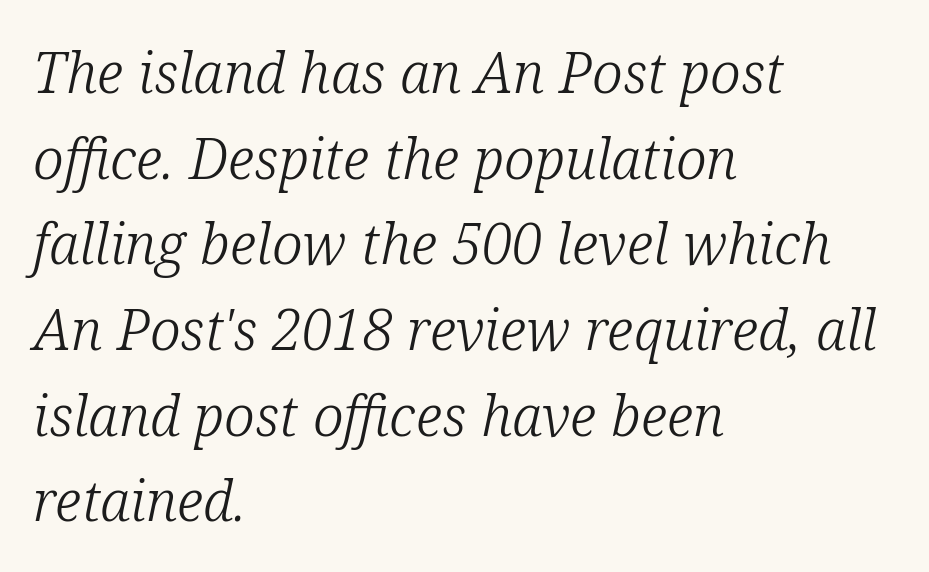
The image shows 56 px light serif type, italic (leaning right); set left-aligned, normal line spacing (1.53x), normal letter spacing, not underlined; low stroke contrast and a medium x-height.
